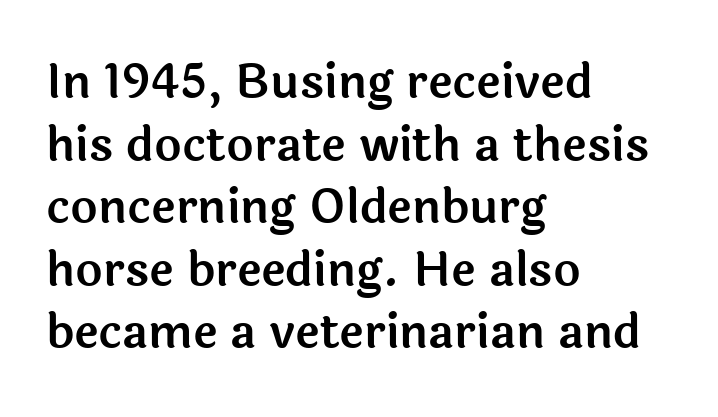
Decoration check: the copy has no underline. Caption: multi-line text, flush left, ragged right. Does the type have serifs? No, each stem ends abruptly. Nobody touched the tracking dial on this one. This sample has the flowing, uneven cadence of proportional lettering.
